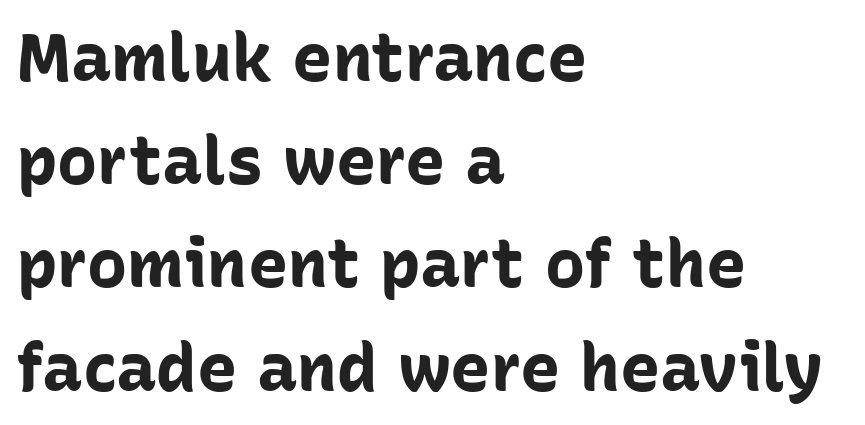
Think of a printed novel: that variable character pitch is what you see here. Characters follow at the spacing the type designer built in. Each new line begins a customary step beneath the previous one. As a designer I'd log this as weight 700, bold.
